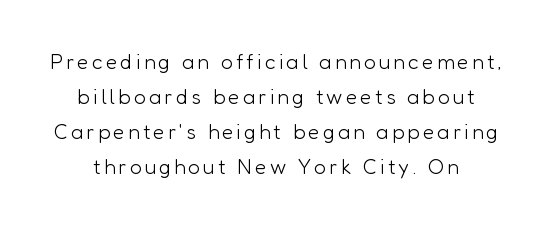
Q: Is the text bold? A: No.
Q: Is the text italic (slanted)? A: No, it is upright.
Q: Is the text underlined? A: No.
Q: Is the spacing between lines tight, normal or loose? A: Normal.
